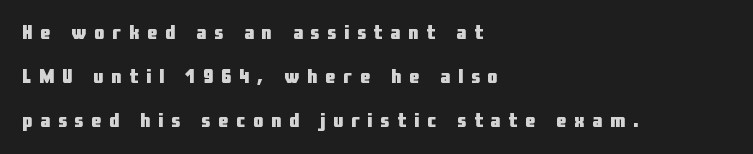
Q: Is the text bold? A: Yes.
Q: Is the text italic (slanted)? A: No, it is upright.
Q: Is the text underlined? A: No.
Q: How is the paragraph aligned? A: Left-aligned.
Q: Is the spacing between letters normal or unusually wide? A: Unusually wide.
Q: Is the spacing between lines tight, normal or loose? A: Loose.
